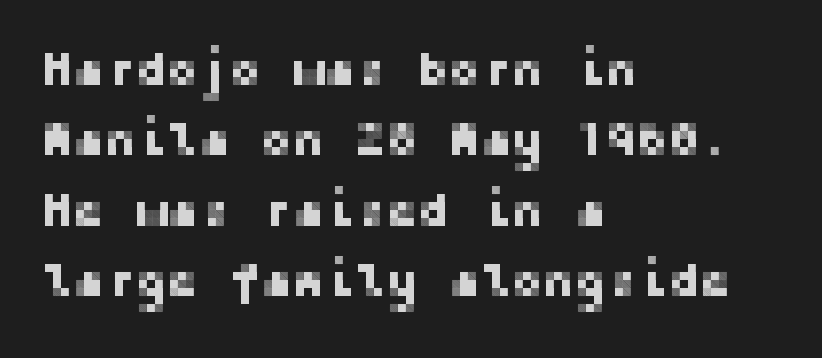
The image shows 47 px sans-serif type, upright; set left-aligned, normal line spacing (1.5x), normal letter spacing, not underlined; low stroke contrast and a medium x-height.
